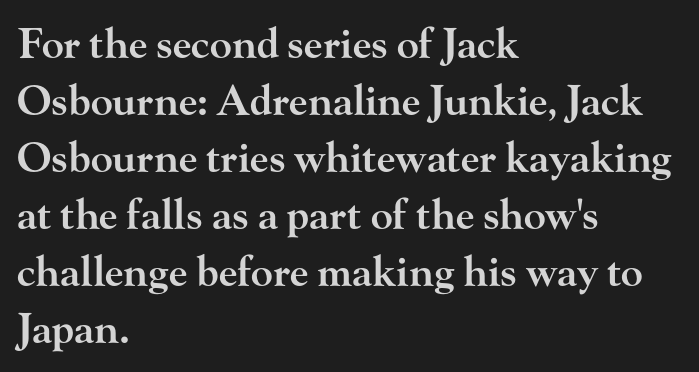
The image shows 41 px semibold, wide serif type, upright; set left-aligned, normal line spacing (1.39x), normal letter spacing, not underlined; high stroke contrast and a small x-height.
